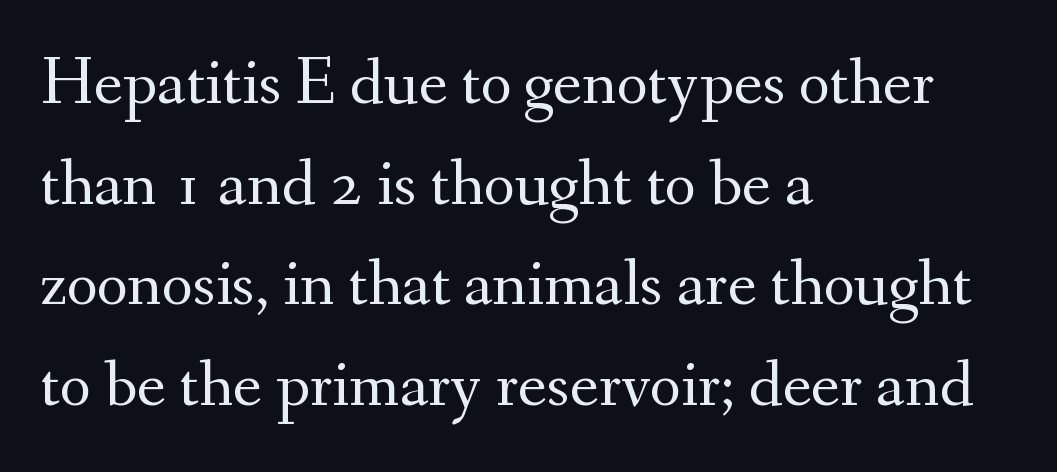
Unbolded letterforms with no extra heft. Upright lettering throughout. The text was rendered using a seriffed face with decorative stroke endings. The lines are quadded left.
